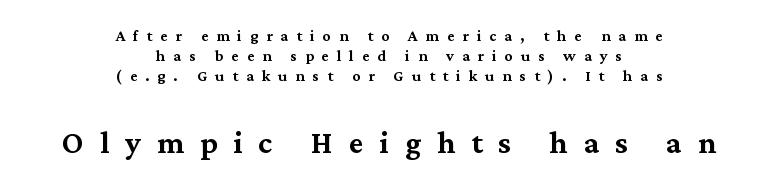
{"serif": "yes", "italic": "no", "width": "normal", "stroke_contrast": "medium", "x_height": "medium", "monospaced": "no", "underline": "no", "align": "center", "line_spacing": "tight", "line_spacing_ratio": 1.01, "letter_spacing": "wide", "letter_spacing_em": 0.4, "larger_block": "second", "size_ratio": 2.0, "glyph_px": 40}
